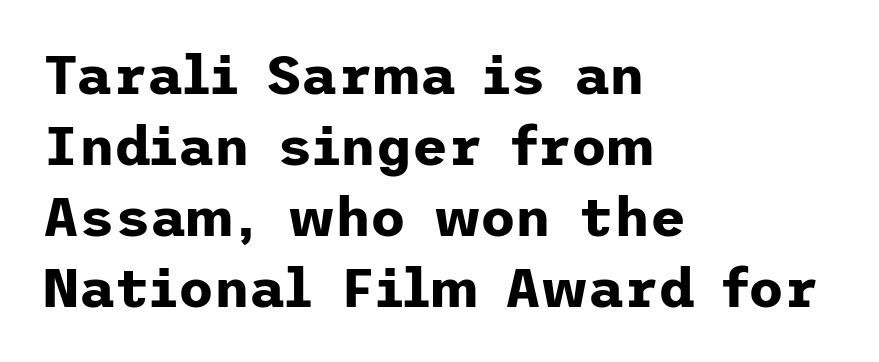
{"serif": "no", "italic": "no", "bold": "yes", "weight": "bold", "width": "normal", "stroke_contrast": "low", "x_height": "medium", "underline": "no", "align": "left", "line_spacing": "normal", "line_spacing_ratio": 1.29, "letter_spacing": "normal", "letter_spacing_em": 0.0, "glyph_px": 55}
